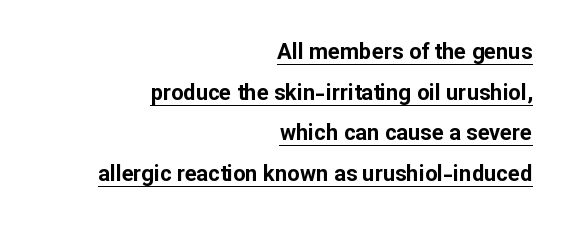
Q: Is the text bold? A: Yes.
Q: Is the text italic (slanted)? A: No, it is upright.
Q: Is the text underlined? A: Yes.
Q: How is the paragraph aligned? A: Right-aligned.
Q: Is the spacing between letters normal or unusually wide? A: Normal.
